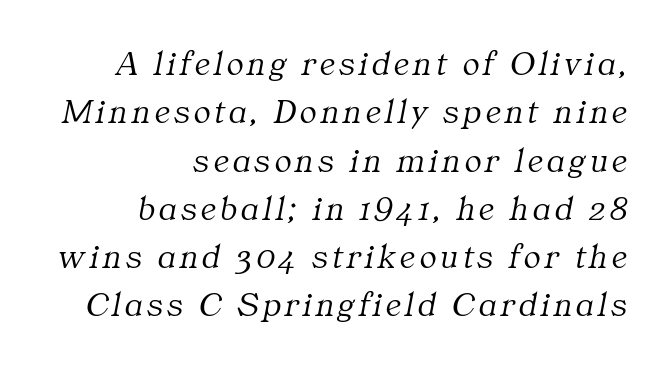
Think of a printed novel: that variable character pitch is what you see here. Notice how descenders clear the ascenders below comfortably — that's standard leading. Line ends are locked; line starts wander. Type without underlining. This is serif lettering, the kind often seen in printed books.
